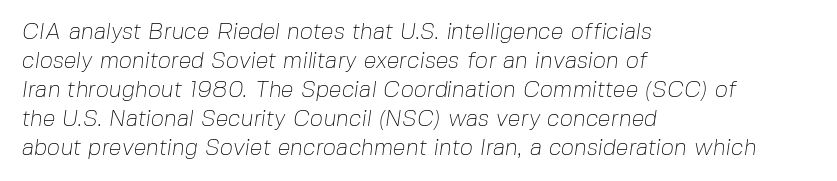
Lines of text with bare space underneath. Stems and bowls with no extra thickness — not bold. The rendering keeps characters at their native spacing. In terms of leading, this rendering sits right in the middle.
